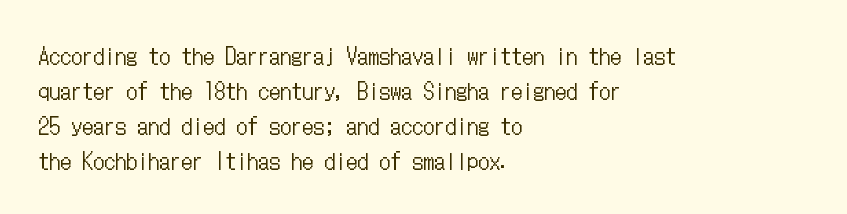
{"italic": "no", "bold": "no", "underline": "no", "align": "left", "line_spacing": "normal", "line_spacing_ratio": 1.59, "letter_spacing": "normal", "letter_spacing_em": 0.0, "glyph_px": 22}
